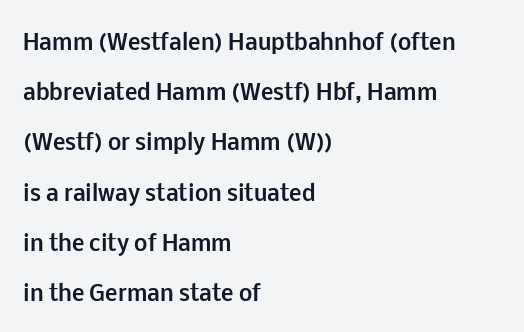
Does the copy run flush right? No — it runs flush left. When letters stand straight like this, we call the style roman or upright. You could fit nearly another row in the gap between these rows. Underline: absent. Short note: letters normally spaced.
